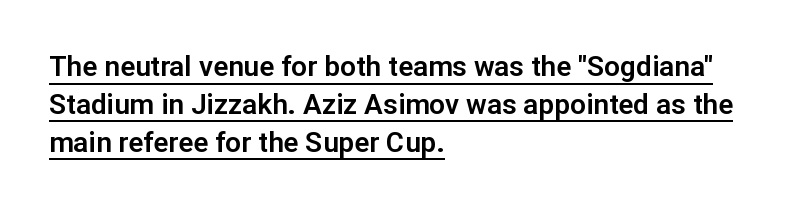
The image shows 28 px sans-serif type, upright; set left-aligned, normal line spacing (1.35x), normal letter spacing, underlined; low stroke contrast and a medium x-height.
